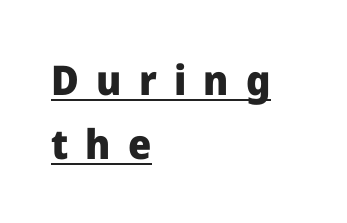
Q: Is the text bold? A: Yes.
Q: Is the text italic (slanted)? A: No, it is upright.
Q: Is the typeface a serif or a sans-serif typeface? A: Sans-serif.
Q: Is the text underlined? A: Yes.
Q: How is the paragraph aligned? A: Left-aligned.
Q: Is the spacing between letters normal or unusually wide? A: Unusually wide.
Q: Is the spacing between lines tight, normal or loose? A: Normal.
Q: Width (condensed, normal, or wide)? A: Normal.
Q: Stroke contrast? A: Low.
Q: x-height? A: Medium.
Q: Monospaced? A: No.
